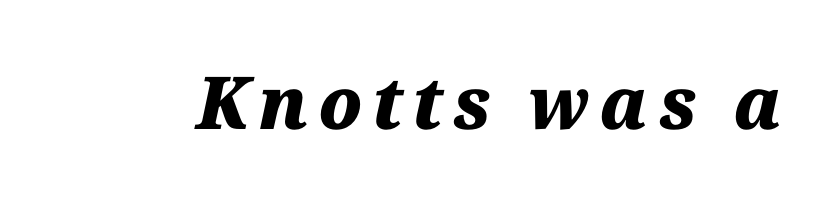
The image shows 73 px heavy type, italic (leaning right); set not underlined; medium stroke contrast and a medium x-height.
